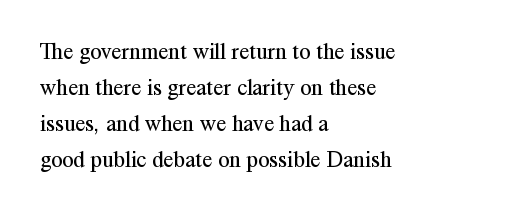
Nothing unusual about the tracking: characters are spaced as the font intends. The typesetter chose a ragged-right arrangement here. Vertical strokes here are truly vertical. In terms of leading, this rendering sits right in the middle.
